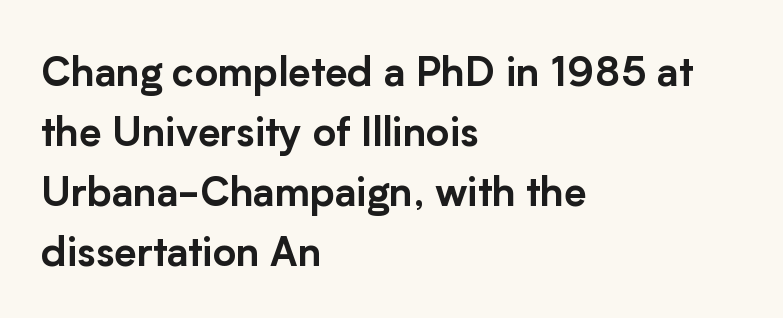
{"serif": "no", "italic": "no", "width": "normal", "stroke_contrast": "low", "x_height": "medium", "monospaced": "no", "underline": "no", "align": "left", "line_spacing": "normal", "line_spacing_ratio": 1.5, "letter_spacing": "normal", "letter_spacing_em": 0.0, "glyph_px": 40}
